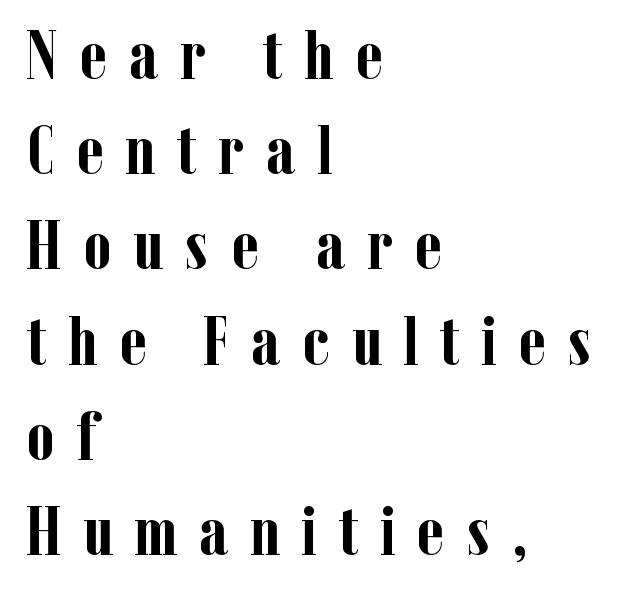
Display-style spreading of the glyphs; the letterfit is very open. A normal amount of white space separates one row of letters from the next. This is roman type, the default non-slanted kind. The passage shown is typed in a proportional face where columns would drift.
